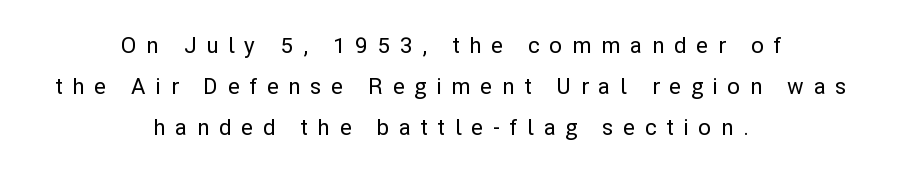
Descenders are the only things crossing below the line. The tracking reads as deliberately expanded to a designer's eye. Posture: straight, roman, zero tilt. Is the block centered? Yes — each line is placed symmetrically about the middle.
